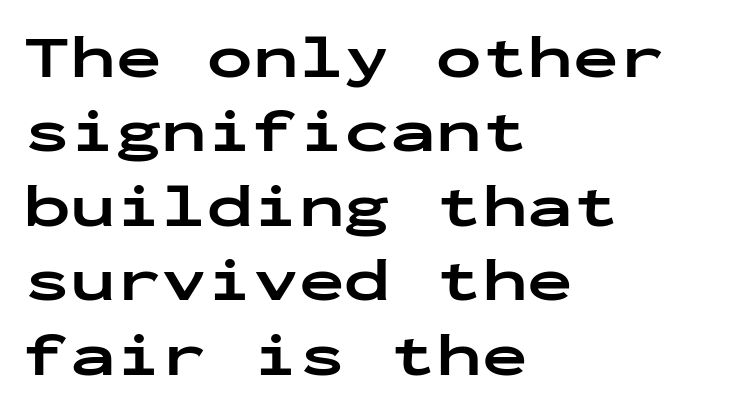
Q: Is the text bold? A: Yes.
Q: Is the text italic (slanted)? A: No, it is upright.
Q: Is the typeface a serif or a sans-serif typeface? A: Sans-serif.
Q: Is the text underlined? A: No.
Q: How is the paragraph aligned? A: Left-aligned.
Q: Is the spacing between letters normal or unusually wide? A: Normal.
Q: Width (condensed, normal, or wide)? A: Wide.
Q: Stroke contrast? A: Low.
Q: x-height? A: Medium.
Q: Monospaced? A: Yes.
